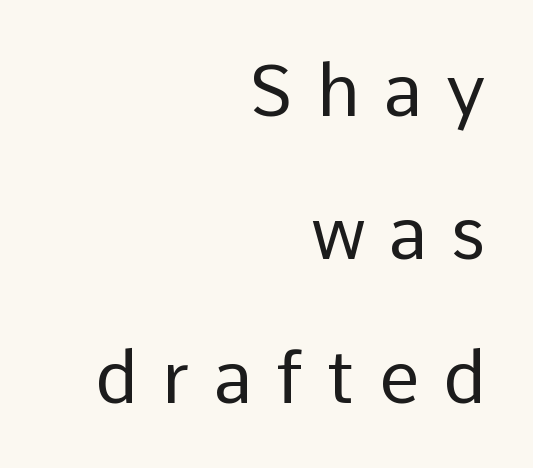
The image shows 72 px regular-weight sans-serif type, upright; set right-aligned, loose line spacing (1.99x), unusually wide letter spacing (+0.33 em), not underlined; low stroke contrast and a medium x-height.
